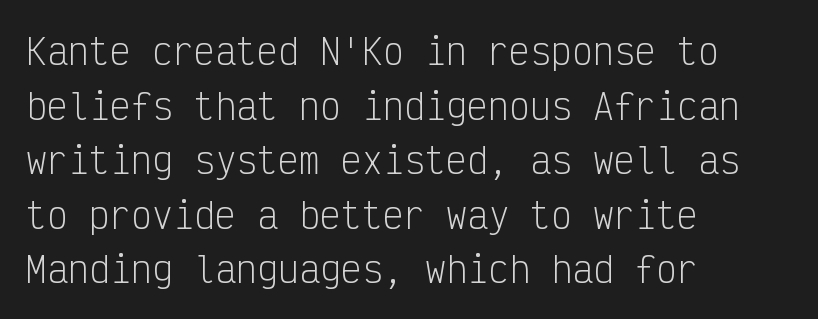
Notice how the passage keeps a crisp vertical edge on the left only. The type sits square on the baseline with zero lean. Check the space under the baseline: it is left empty. Whoever set this chose a conventional vertical rhythm. In terms of letterspacing, this is plain default setting. The letters carry no serifs — their stems end cleanly without finishing strokes.
